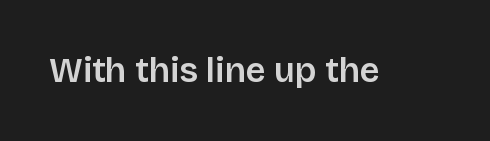
Q: Is the text italic (slanted)? A: No, it is upright.
Q: Is the typeface a serif or a sans-serif typeface? A: Sans-serif.
Q: Is the text underlined? A: No.
Q: Is the spacing between letters normal or unusually wide? A: Normal.
Q: Width (condensed, normal, or wide)? A: Normal.
Q: Stroke contrast? A: Low.
Q: x-height? A: Large.
Q: Monospaced? A: No.
